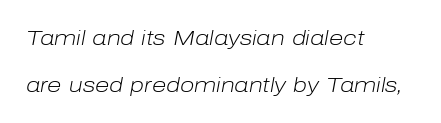
The image shows 21 px text type, italic (leaning right); set left-aligned, loose line spacing (2.23x), normal letter spacing, not underlined.
